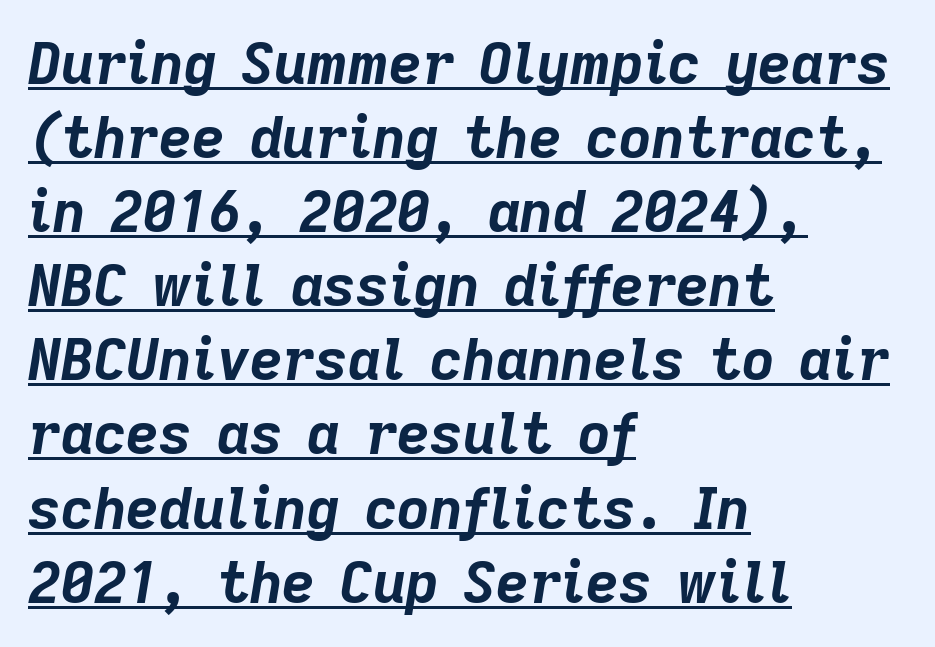
The image shows 57 px bold type, italic (leaning right); set left-aligned, normal line spacing (1.3x), normal letter spacing, underlined; low stroke contrast and a medium x-height.
